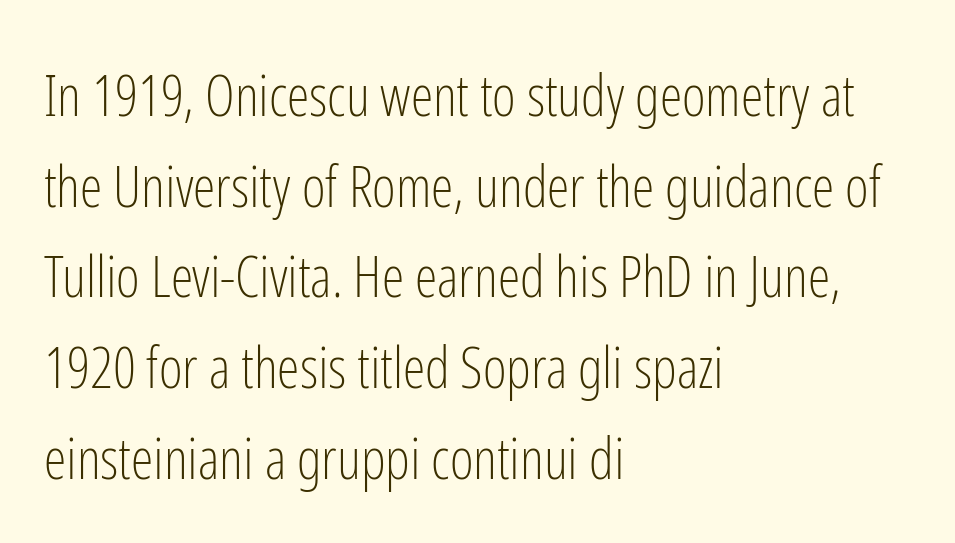
Q: Is the text bold? A: No.
Q: Is the text italic (slanted)? A: No, it is upright.
Q: Is the typeface a serif or a sans-serif typeface? A: Sans-serif.
Q: Is the text underlined? A: No.
Q: How is the paragraph aligned? A: Left-aligned.
Q: Is the spacing between letters normal or unusually wide? A: Normal.
Q: Is the spacing between lines tight, normal or loose? A: Normal.
Q: Width (condensed, normal, or wide)? A: Condensed.
Q: Stroke contrast? A: Low.
Q: x-height? A: Medium.
Q: Monospaced? A: No.
